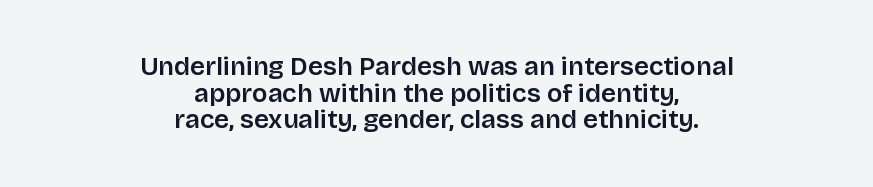
Q: Is the text italic (slanted)? A: No, it is upright.
Q: Is the text underlined? A: No.
Q: How is the paragraph aligned? A: Centered.
Q: Is the spacing between letters normal or unusually wide? A: Normal.
Q: Is the spacing between lines tight, normal or loose? A: Tight.
